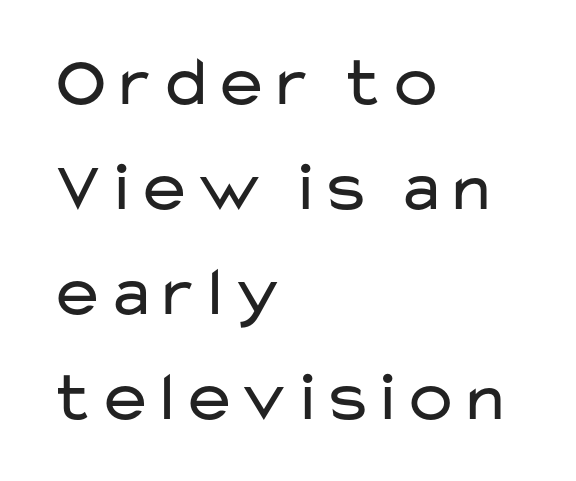
Q: Is the text bold? A: No.
Q: Is the text italic (slanted)? A: No, it is upright.
Q: Is the typeface a serif or a sans-serif typeface? A: Sans-serif.
Q: Is the text underlined? A: No.
Q: How is the paragraph aligned? A: Left-aligned.
Q: Is the spacing between letters normal or unusually wide? A: Normal.
Q: Is the spacing between lines tight, normal or loose? A: Normal.
Q: Width (condensed, normal, or wide)? A: Wide.
Q: Stroke contrast? A: Low.
Q: x-height? A: Medium.
Q: Monospaced? A: No.
